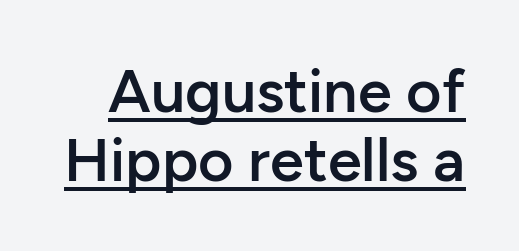
The image shows 61 px semibold sans-serif type, upright; set tight line spacing (1.13x), normal letter spacing, underlined; low stroke contrast and a medium x-height.
